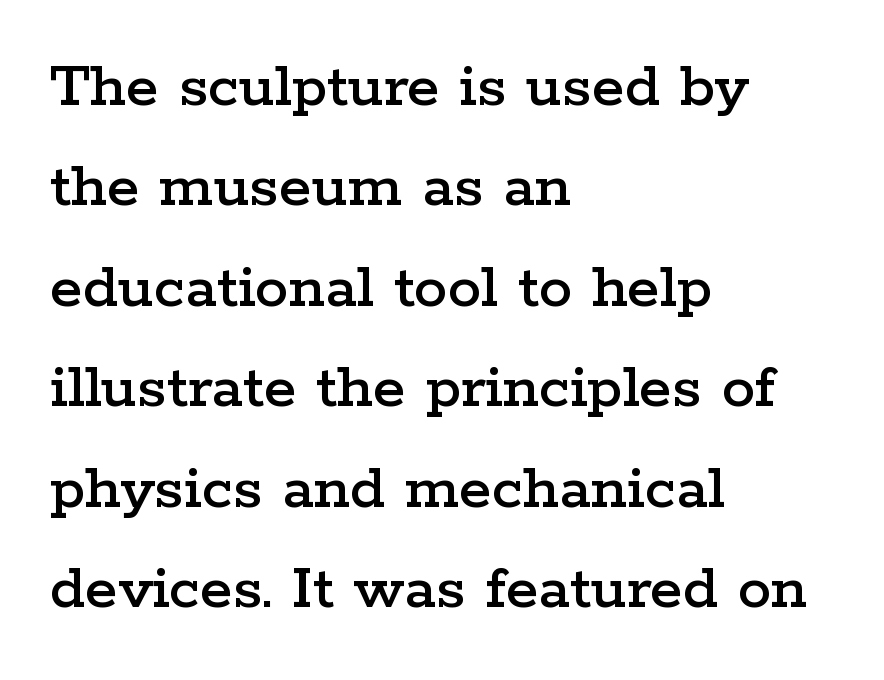
A typesetter would label this face a serif. Casual observation: everything's shoved over to the left. No extra tracking has been applied to these lines. Honestly, the row spacing looks completely unremarkable. Nobody drew a line under any word here. Does the lettering tilt? It doesn't — this is upright.
